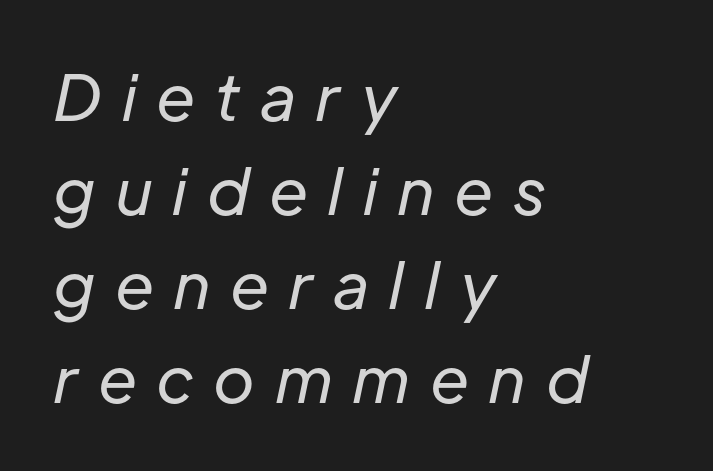
{"italic": "yes", "lean": "right", "slant_degrees": 12, "bold": "no", "weight": "regular", "width": "normal", "stroke_contrast": "low", "x_height": "medium", "monospaced": "no", "underline": "no", "align": "left", "line_spacing": "normal", "line_spacing_ratio": 1.49, "letter_spacing": "wide", "letter_spacing_em": 0.31, "glyph_px": 63}
